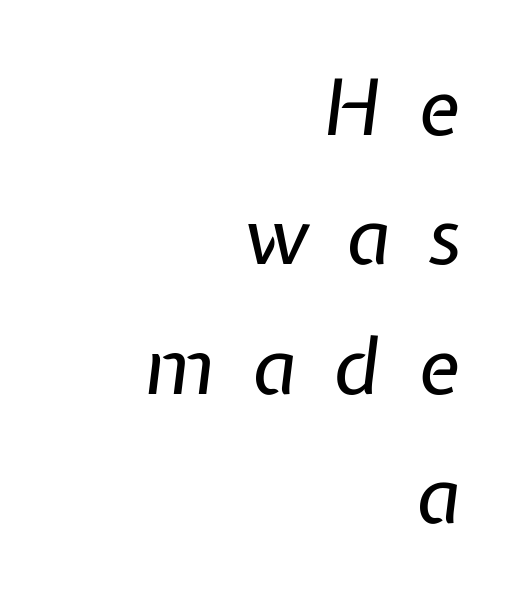
A typesetter would call this proportional, since set widths differ per character. Words appear elongated and porous because spacing is wide. The area under the type is left untouched. Horizontal alignment here is rightward, an uncommon choice for prose. Does the lettering tilt? It does — this is italic. Successive baselines arrive at the customary interval.
